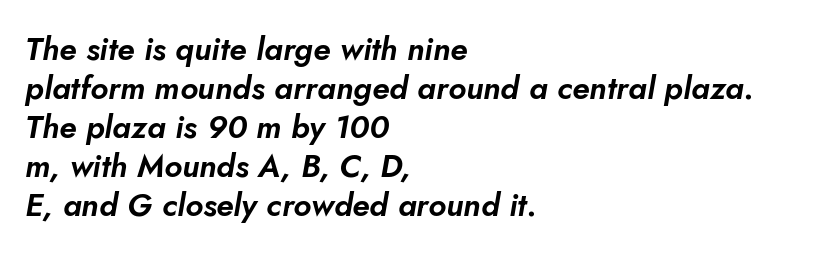
Italic? Definitely — the glyphs are oblique. The face used here is proportionally spaced, like ordinary book or web type. Underlining? Definitely not there. The setting favours the left margin, as ordinary paragraphs usually do. Default kerning and tracking; the words read as compact shapes.
